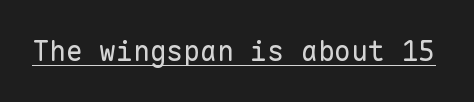
{"serif": "no", "italic": "no", "bold": "no", "weight": "regular", "width": "normal", "stroke_contrast": "low", "x_height": "medium", "monospaced": "yes", "underline": "yes", "letter_spacing": "normal", "letter_spacing_em": 0.0, "glyph_px": 28}
